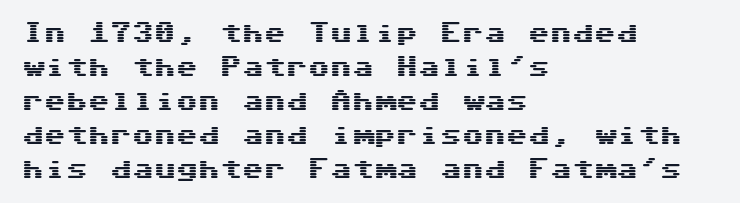
{"italic": "no", "underline": "no", "align": "left", "line_spacing": "normal", "line_spacing_ratio": 1.54, "letter_spacing": "normal", "letter_spacing_em": 0.0, "glyph_px": 22}
